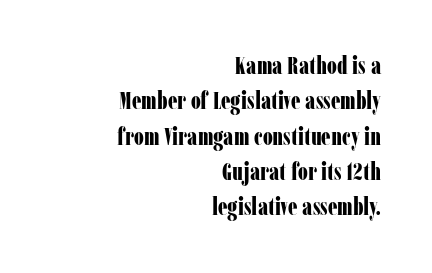
Q: Is the text bold? A: Yes.
Q: Is the text italic (slanted)? A: No, it is upright.
Q: Is the text underlined? A: No.
Q: How is the paragraph aligned? A: Right-aligned.
Q: Is the spacing between letters normal or unusually wide? A: Normal.
Q: Is the spacing between lines tight, normal or loose? A: Normal.
